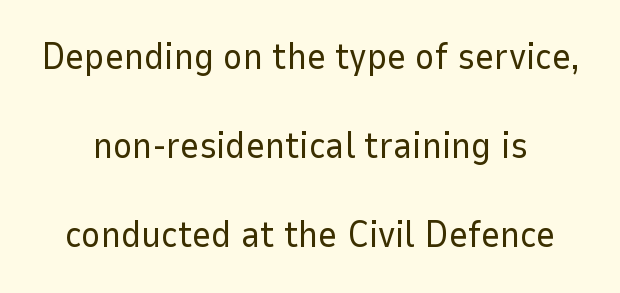
Whoever set this chose breathing room over compactness in the vertical rhythm. A typesetter would call this proportional, since set widths differ per character. Notice how the stems are strictly vertical — no italics here. Caption: face not bold, strokes unweighted. Descender tails drop into unmarked territory.
